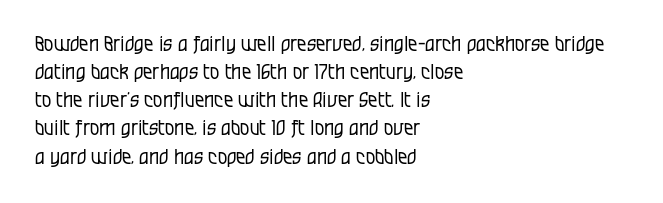
{"italic": "no", "bold": "no", "underline": "no", "align": "left", "line_spacing": "normal", "line_spacing_ratio": 1.34, "letter_spacing": "normal", "letter_spacing_em": 0.0, "glyph_px": 21}
